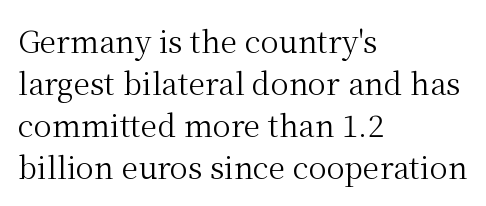
{"serif": "yes", "italic": "no", "bold": "no", "weight": "regular", "width": "normal", "stroke_contrast": "medium", "x_height": "medium", "monospaced": "no", "underline": "no", "align": "left", "line_spacing": "normal", "line_spacing_ratio": 1.4, "letter_spacing": "normal", "letter_spacing_em": 0.0, "glyph_px": 30}
